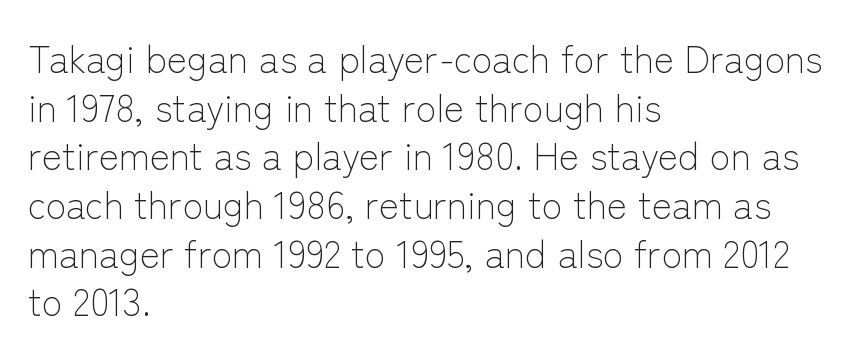
{"serif": "no", "italic": "no", "bold": "no", "weight": "light", "width": "normal", "stroke_contrast": "low", "x_height": "medium", "monospaced": "no", "underline": "no", "align": "left", "line_spacing": "normal", "line_spacing_ratio": 1.28, "letter_spacing": "normal", "letter_spacing_em": 0.0, "glyph_px": 38}
